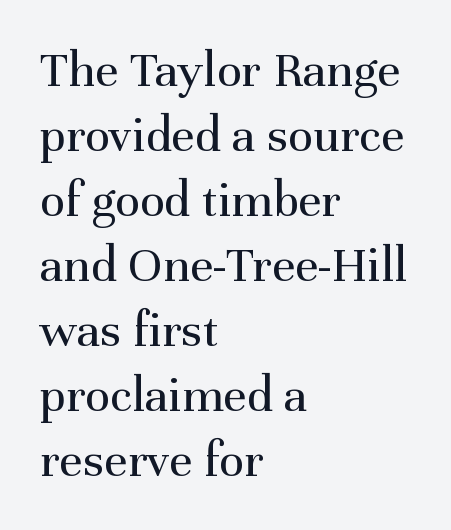
Q: Is the text bold? A: No.
Q: Is the text italic (slanted)? A: No, it is upright.
Q: Is the typeface a serif or a sans-serif typeface? A: Serif.
Q: Is the text underlined? A: No.
Q: How is the paragraph aligned? A: Left-aligned.
Q: Is the spacing between letters normal or unusually wide? A: Normal.
Q: Is the spacing between lines tight, normal or loose? A: Normal.
Q: Width (condensed, normal, or wide)? A: Normal.
Q: Stroke contrast? A: Medium.
Q: x-height? A: Medium.
Q: Monospaced? A: No.
